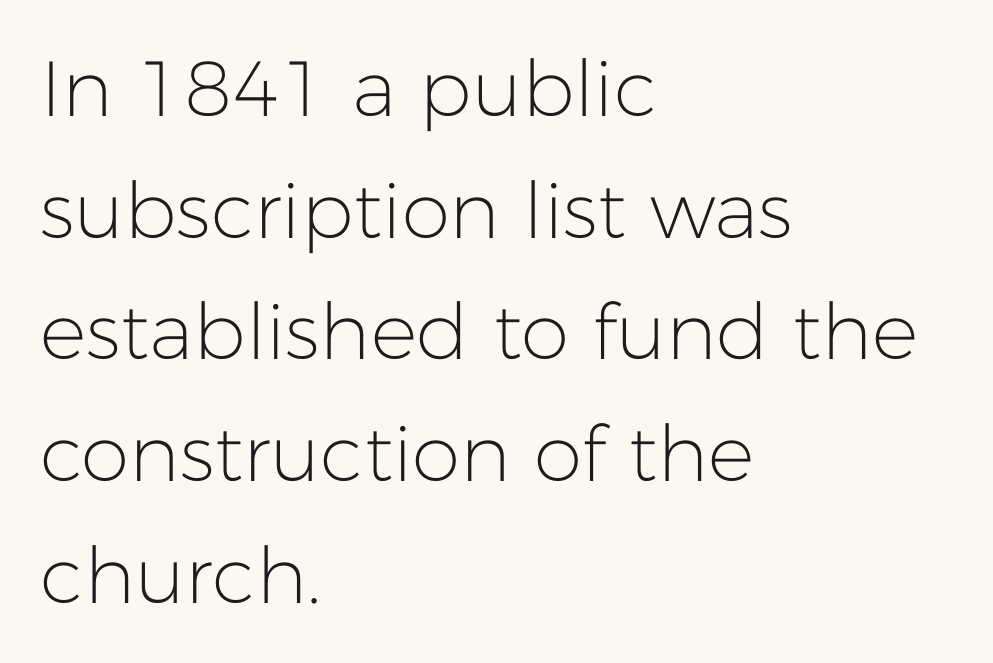
Think standard paragraph weight, or any step lighter than that. Lines of text with bare space underneath. Each letter keeps its own natural width here, so spacing adapts to shape. The passage shown is typeset with a sans-serif family. Normally led — the rows are evenly, conventionally spaced. A student would call this left alignment; a typographer would say flush left, rag right.
